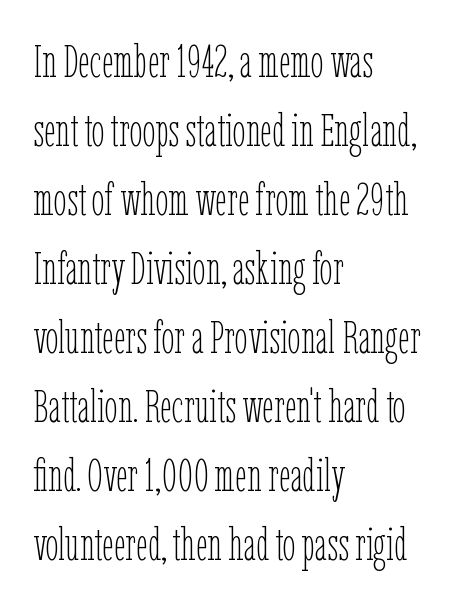
Here the glyphs are tracked normally, forming tight word shapes. A typesetter would mark this as roman, not italic. One glance says typical: line gaps are just what's usual. Beneath every word, the page is bare.
